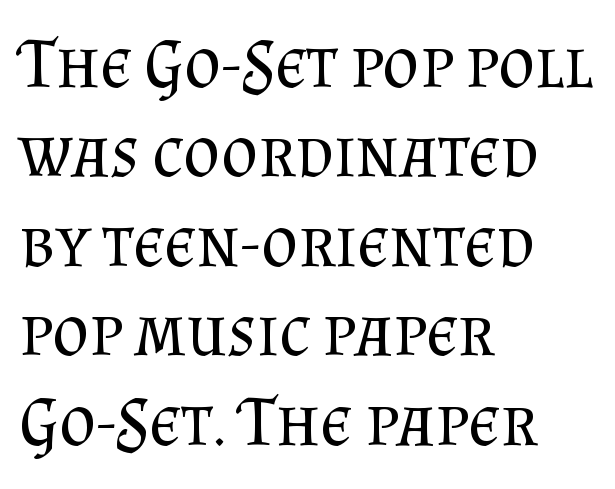
Designer's note — italics off, roman on. Observe the serifs anchoring each vertical stroke in this sample. The line texture is even and compact thanks to regular tracking. The lines in this sample share a left origin and differ only in where they stop.
